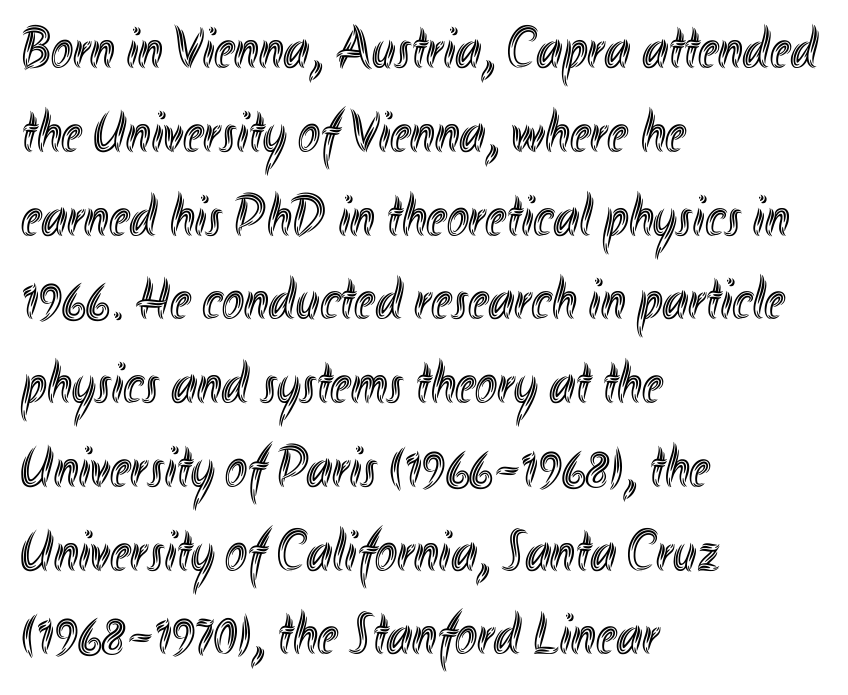
{"width": "condensed", "x_height": "small", "monospaced": "no", "underline": "no", "align": "left", "line_spacing": "normal", "line_spacing_ratio": 1.42, "letter_spacing": "normal", "letter_spacing_em": 0.0, "glyph_px": 59}
